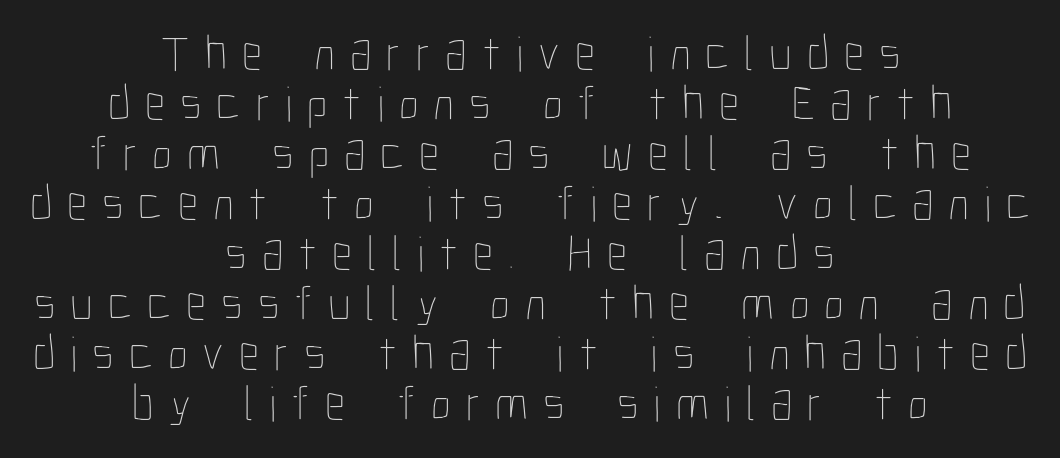
{"italic": "no", "bold": "no", "weight": "thin", "width": "condensed", "stroke_contrast": "low", "x_height": "medium", "monospaced": "no", "underline": "no", "align": "center", "line_spacing": "tight", "line_spacing_ratio": 1.0, "letter_spacing": "wide", "letter_spacing_em": 0.3, "glyph_px": 50}
